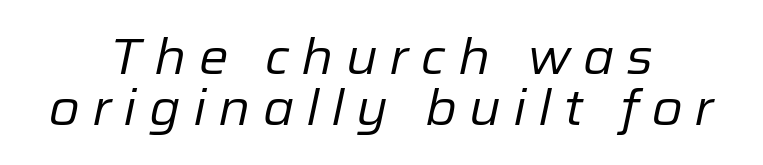
This sample uses expanded letter spacing, leaving extra air between glyphs. Baseline-to-baseline distance is barely more than the letter height. The letterforms sit at book weight or below. Proportional: the letters do not fall into vertical columns.
